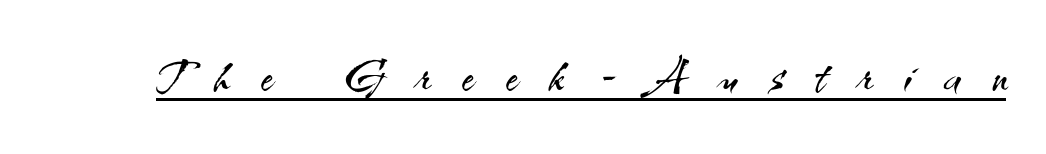
Words appear elongated and porous because spacing is wide. Do the characters align in a grid? No, the font is proportional. The strokes are not fattened; the text isn't bold. Caption: lettering with a line underneath. The designer went with a sans here, leaving each stem footless.
